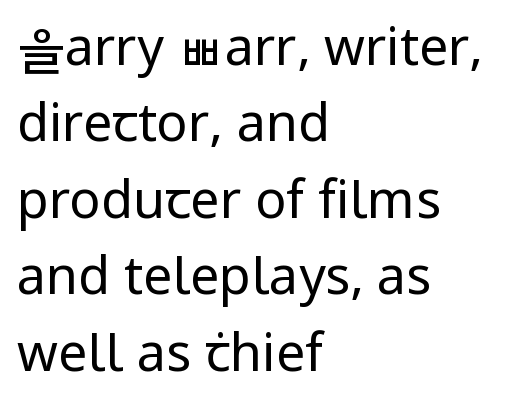
{"serif": "no", "italic": "no", "bold": "no", "weight": "regular", "width": "normal", "stroke_contrast": "low", "x_height": "medium", "monospaced": "no", "underline": "no", "align": "left", "line_spacing": "normal", "line_spacing_ratio": 1.47, "letter_spacing": "normal", "letter_spacing_em": 0.0, "glyph_px": 52}
